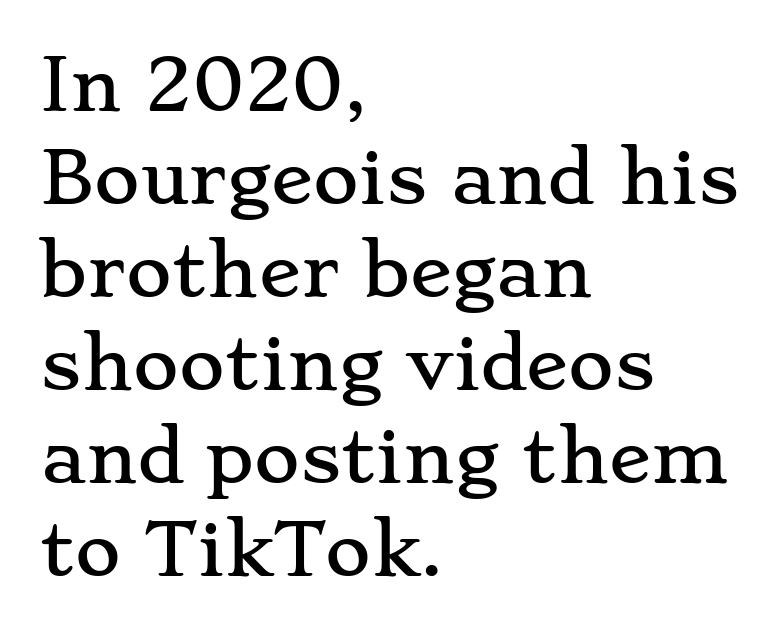
The image shows 70 px wide serif type, upright; set left-aligned, normal line spacing (1.33x), normal letter spacing, not underlined; low stroke contrast and a small x-height.
